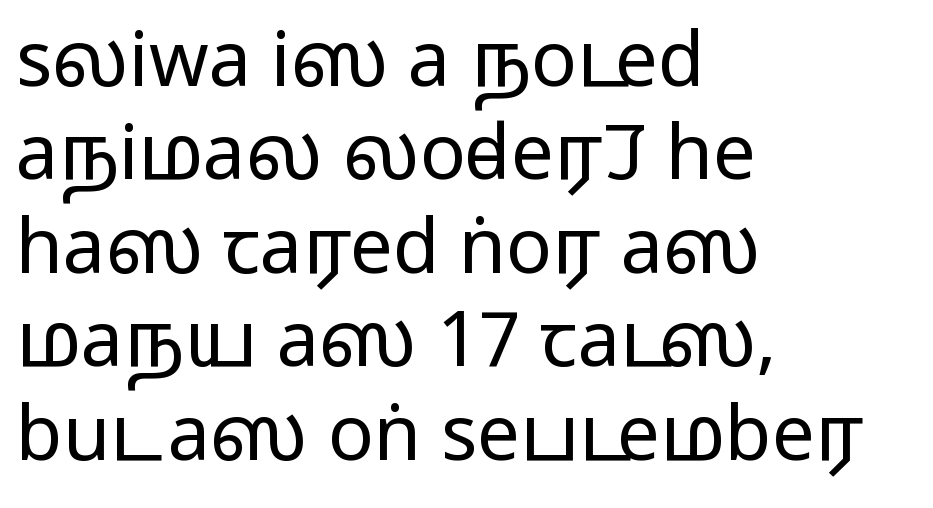
Q: Is the text italic (slanted)? A: No, it is upright.
Q: Is the typeface a serif or a sans-serif typeface? A: Sans-serif.
Q: Is the text underlined? A: No.
Q: How is the paragraph aligned? A: Left-aligned.
Q: Is the spacing between letters normal or unusually wide? A: Normal.
Q: Width (condensed, normal, or wide)? A: Wide.
Q: Stroke contrast? A: Medium.
Q: Monospaced? A: No.
